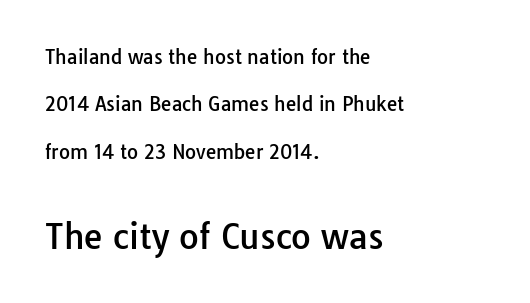
The image shows 34 px sans-serif type, upright; set left-aligned, loose line spacing (2.5x), normal letter spacing, not underlined; the second (bottom) block is 1.79x larger; low stroke contrast and a medium x-height.
